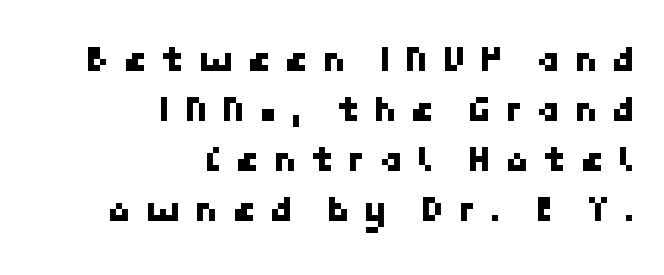
The image shows 38 px sans-serif type; set right-aligned, normal line spacing (1.32x), unusually wide letter spacing (+0.36 em), not underlined; low stroke contrast and a medium x-height.
